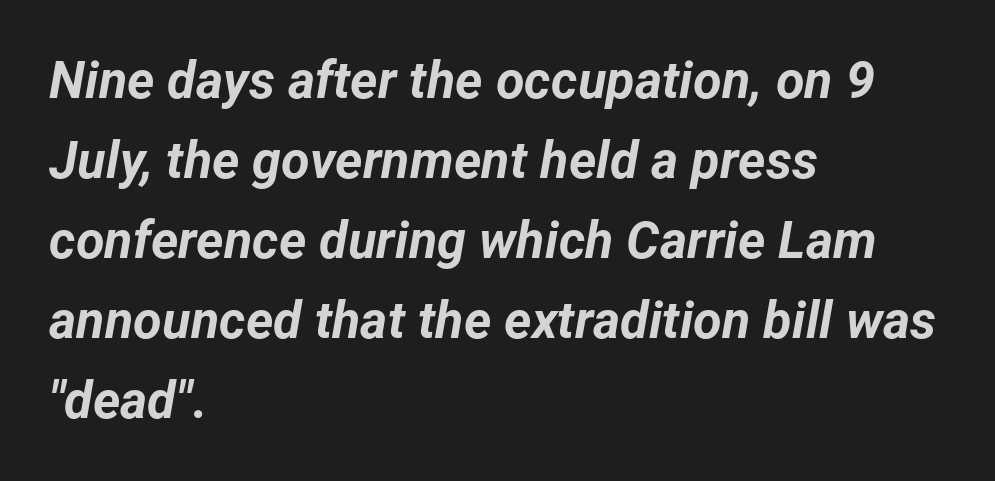
The image shows 52 px bold type, italic (leaning right); set left-aligned, normal line spacing (1.54x), normal letter spacing, not underlined; low stroke contrast and a medium x-height.
